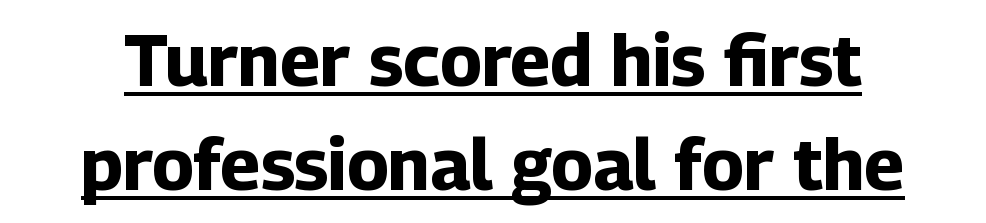
{"serif": "no", "italic": "no", "bold": "yes", "weight": "bold", "width": "normal", "stroke_contrast": "low", "x_height": "medium", "monospaced": "no", "underline": "yes", "line_spacing": "normal", "line_spacing_ratio": 1.44, "letter_spacing": "normal", "letter_spacing_em": 0.0, "glyph_px": 72}
